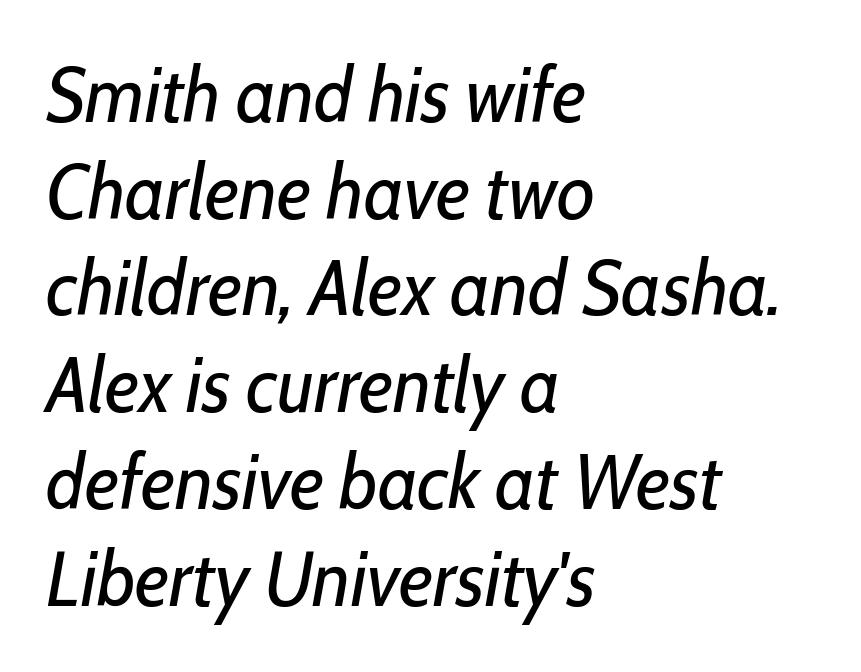
{"italic": "yes", "lean": "right", "slant_degrees": 10, "bold": "no", "weight": "regular", "width": "condensed", "stroke_contrast": "low", "x_height": "medium", "monospaced": "no", "underline": "no", "align": "left", "line_spacing_ratio": 1.24, "letter_spacing": "normal", "letter_spacing_em": 0.0, "glyph_px": 78}
